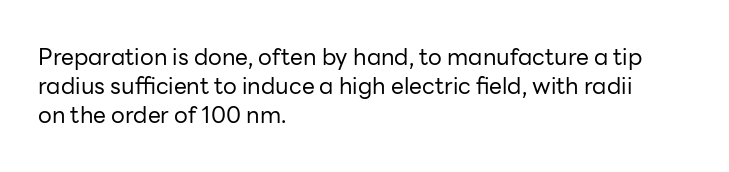
{"italic": "no", "bold": "no", "underline": "no", "align": "left", "line_spacing": "normal", "line_spacing_ratio": 1.26, "letter_spacing": "normal", "letter_spacing_em": 0.0, "glyph_px": 23}
